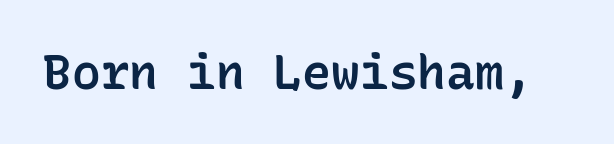
Lines of text with bare space underneath. In terms of letterform style, serifs are entirely absent. This is roman type, the default non-slanted kind. Monospaced: the letters line up in strict vertical columns. A semibold gives these letters moderate extra thickness, short of bold.
